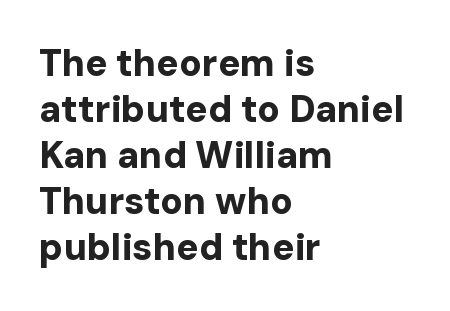
Q: Is the text bold? A: Yes.
Q: Is the text italic (slanted)? A: No, it is upright.
Q: Is the typeface a serif or a sans-serif typeface? A: Sans-serif.
Q: Is the text underlined? A: No.
Q: How is the paragraph aligned? A: Left-aligned.
Q: Is the spacing between letters normal or unusually wide? A: Normal.
Q: Width (condensed, normal, or wide)? A: Normal.
Q: Stroke contrast? A: Low.
Q: x-height? A: Medium.
Q: Monospaced? A: No.
